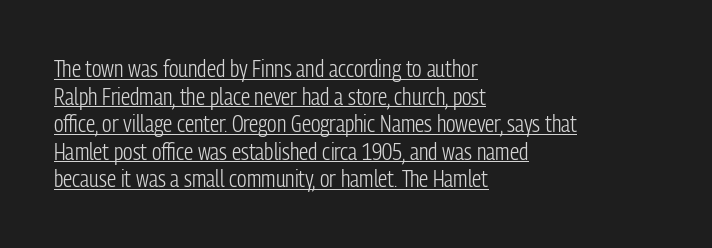
Q: Is the text bold? A: No.
Q: Is the text italic (slanted)? A: No, it is upright.
Q: Is the text underlined? A: Yes.
Q: How is the paragraph aligned? A: Left-aligned.
Q: Is the spacing between letters normal or unusually wide? A: Normal.
